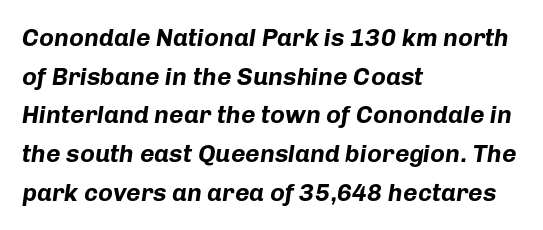
Is the letter spacing exaggerated? No — it looks like the ordinary default. Set as a true bold cut, around the 700 mark. One-word summary of the alignment: left. Underline: absent. The letters are slanted; this is an italic face. Evenly set lines give the paragraph a standard silhouette.
